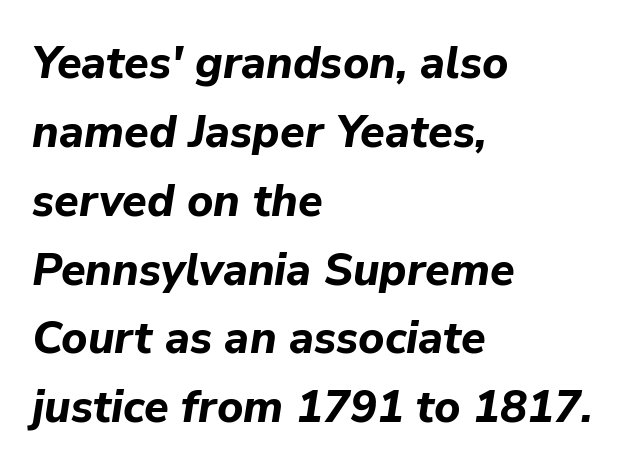
{"italic": "yes", "lean": "right", "slant_degrees": 9, "bold": "yes", "weight": "bold", "width": "normal", "stroke_contrast": "low", "x_height": "medium", "monospaced": "no", "underline": "no", "align": "left", "line_spacing": "normal", "line_spacing_ratio": 1.53, "letter_spacing": "normal", "letter_spacing_em": 0.0, "glyph_px": 45}
